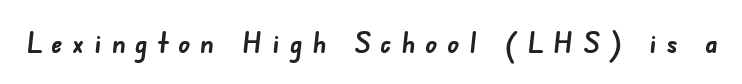
{"serif": "no", "bold": "yes", "weight": "semibold", "width": "normal", "stroke_contrast": "low", "x_height": "small", "monospaced": "no", "underline": "no", "letter_spacing": "wide", "letter_spacing_em": 0.34, "glyph_px": 29}
